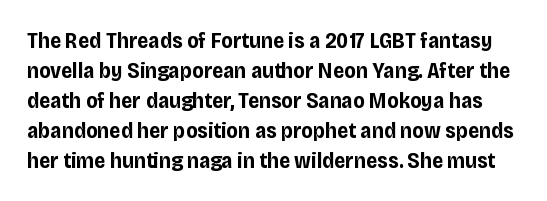
You can tell it's not italic because the verticals are truly vertical. Glyph-to-glyph distance matches everyday printed text. The letters are bold, with thick, heavy strokes. Unmarked baselines from the first word to the last.
